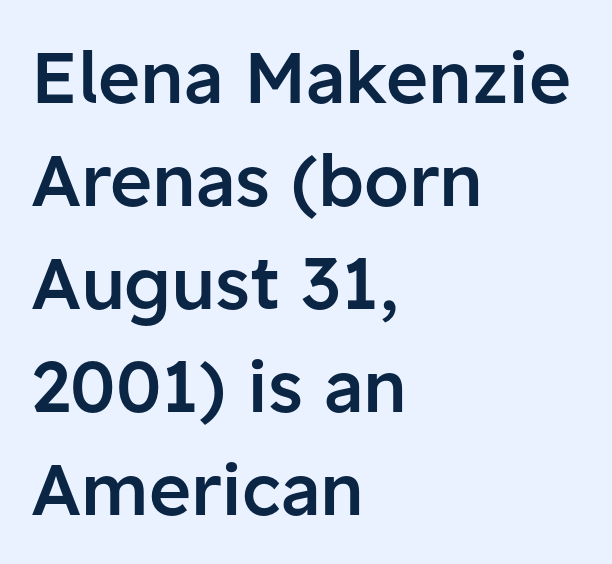
{"serif": "no", "italic": "no", "bold": "semi", "weight": "semibold", "width": "normal", "stroke_contrast": "low", "x_height": "medium", "monospaced": "no", "underline": "no", "align": "left", "line_spacing": "normal", "line_spacing_ratio": 1.43, "letter_spacing": "normal", "letter_spacing_em": 0.0, "glyph_px": 72}
